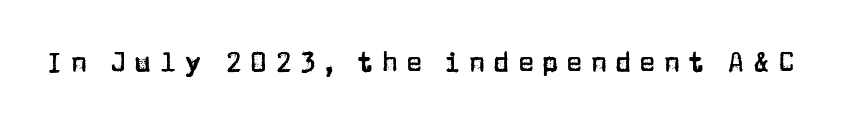
Q: Is the text italic (slanted)? A: No, it is upright.
Q: Is the text underlined? A: No.
Q: Is the spacing between letters normal or unusually wide? A: Unusually wide.
